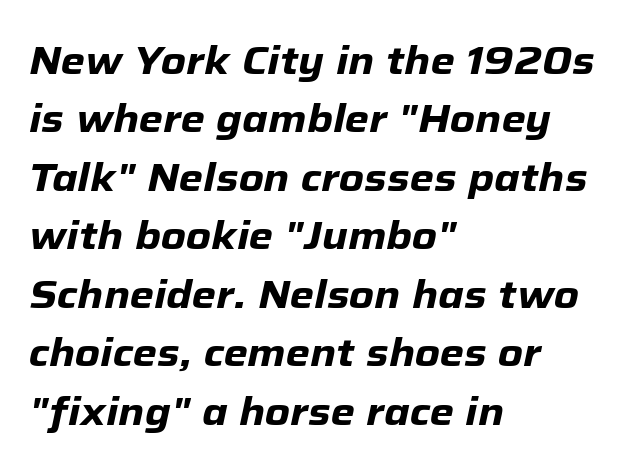
The image shows 39 px heavy type, italic (leaning right); set left-aligned, normal line spacing (1.5x), normal letter spacing, not underlined; low stroke contrast and a medium x-height.
